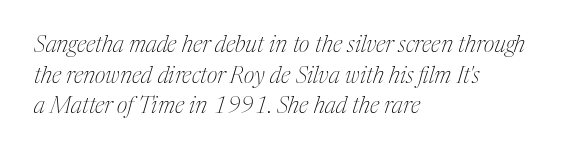
The image shows 23 px text type, italic (leaning right); set left-aligned, normal line spacing (1.33x), normal letter spacing, not underlined.
